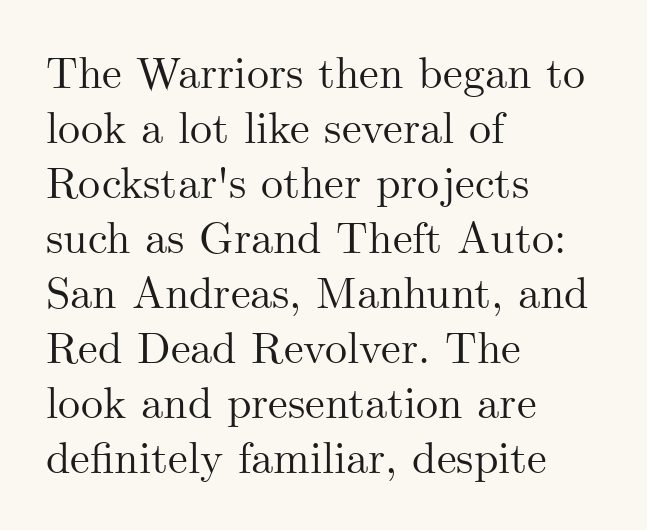
The image shows 44 px serif type, upright; set left-aligned, normal line spacing (1.25x), normal letter spacing, not underlined; medium stroke contrast and a small x-height.
